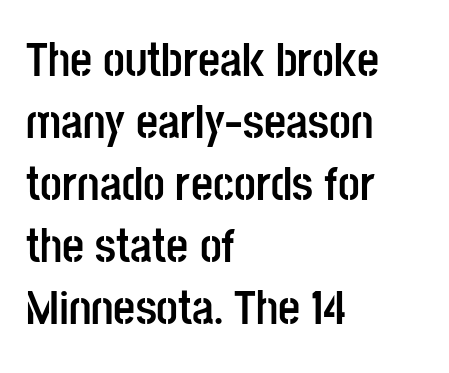
The image shows 48 px semibold, condensed sans-serif type, upright; set left-aligned, normal line spacing (1.29x), normal letter spacing, not underlined; low stroke contrast and a large x-height.
